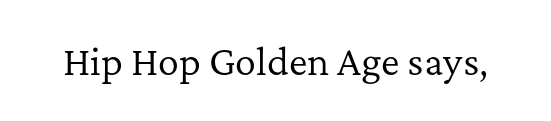
Looks like regular typesetting: each glyph gets only the width it needs. Italic: no, the glyphs are upright roman. Characters follow at the spacing the type designer built in. The words here are not underlined. A typesetter would label this face a serif.
